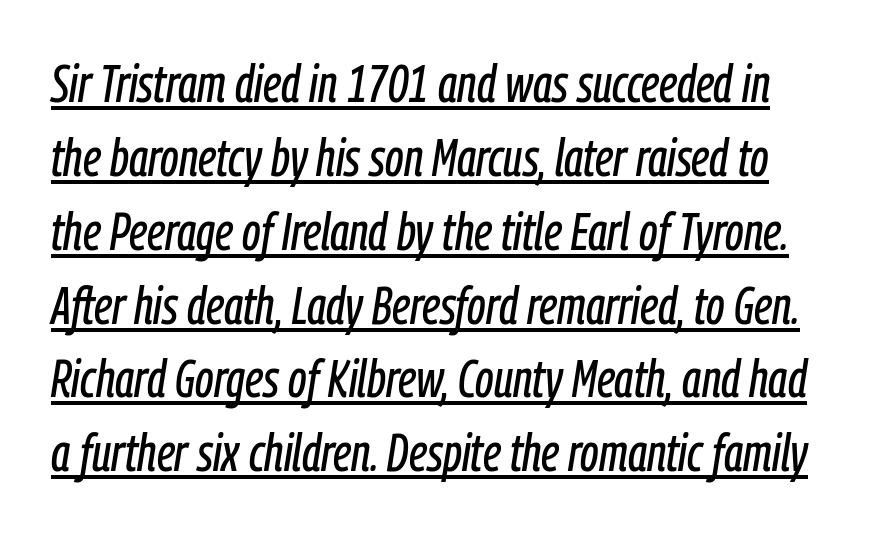
The image shows 52 px condensed type, italic (leaning right); set normal line spacing (1.42x), normal letter spacing, underlined; low stroke contrast and a medium x-height.
